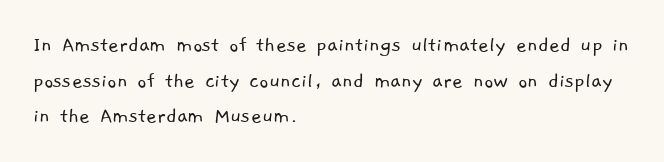
Which margin do the lines hug? The left one — the right edge is uneven. What stands out about the letter spacing? Nothing — it is the standard amount. One glance says typical: line gaps are just what's usual. Check under the words: just untouched page. Weight class: somewhere from thin through regular.
